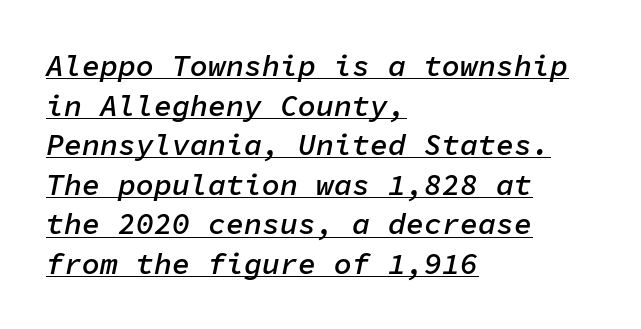
Q: Is the text bold? A: Semi-bold.
Q: Is the text italic (slanted)? A: Yes, it leans right by about 11 degrees.
Q: Is the text underlined? A: Yes.
Q: How is the paragraph aligned? A: Left-aligned.
Q: Is the spacing between letters normal or unusually wide? A: Normal.
Q: Is the spacing between lines tight, normal or loose? A: Normal.
Q: Width (condensed, normal, or wide)? A: Normal.
Q: Stroke contrast? A: Low.
Q: x-height? A: Medium.
Q: Monospaced? A: Yes.
